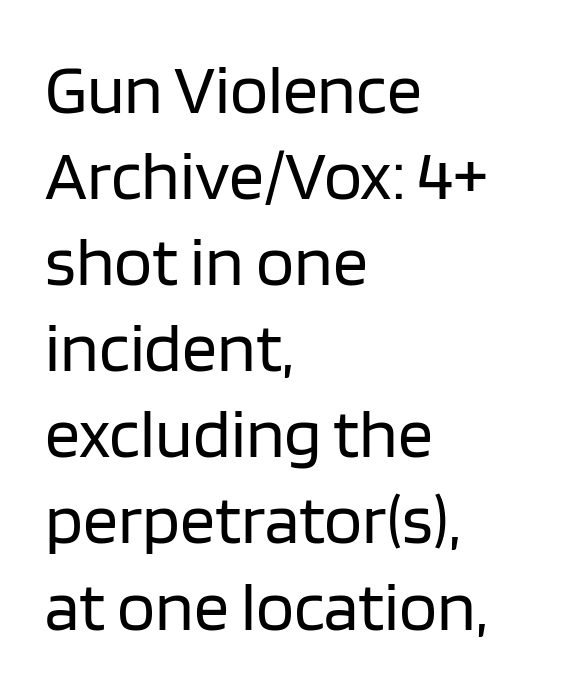
The gap between lines stays unmarked. The face used here is proportionally spaced, like ordinary book or web type. The typeface has the unassuming heft of standard copy or less. Font category for this specimen: sans-serif. Inter-character spacing is left at the font's built-in metrics. Casual observation: everything's shoved over to the left.
